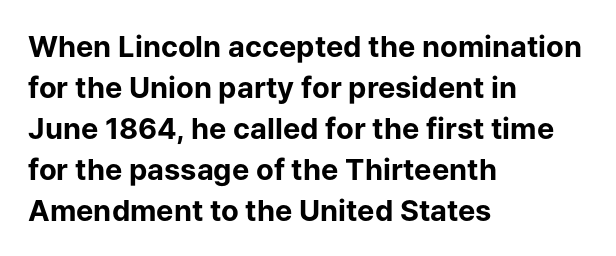
{"serif": "no", "italic": "no", "bold": "yes", "weight": "bold", "width": "normal", "stroke_contrast": "low", "x_height": "medium", "monospaced": "no", "underline": "no", "align": "left", "line_spacing": "normal", "line_spacing_ratio": 1.41, "letter_spacing": "normal", "letter_spacing_em": 0.0, "glyph_px": 29}
